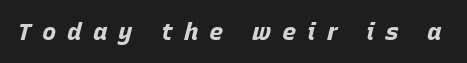
The image shows 24 px bold type, italic (leaning right); set unusually wide letter spacing (+0.45 em), not underlined.
